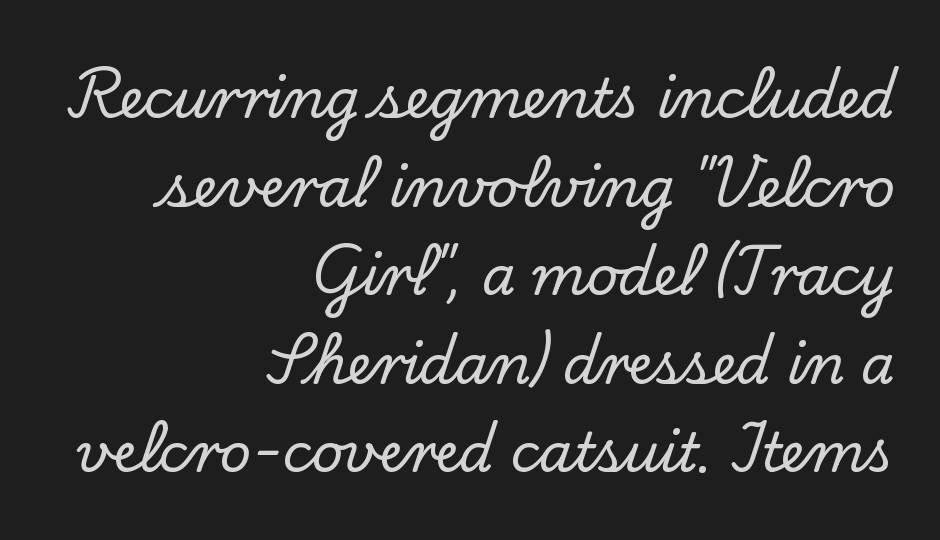
How are the letters spaced? Ordinarily, with no added tracking. Clear beneath every line of the passage. Normally led — the rows are evenly, conventionally spaced. Which margin do the lines hug? The right one — the left edge is uneven. Varying glyph widths throughout — classic text-font behaviour. These lines are composed in type with serifs.
